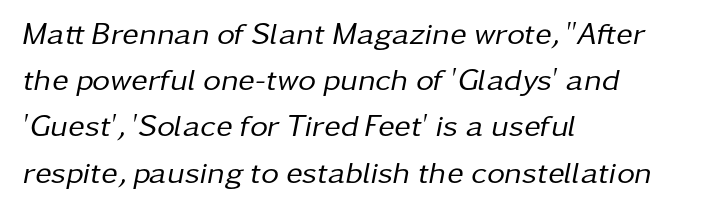
Q: Is the text bold? A: No.
Q: Is the text italic (slanted)? A: Yes, it leans right by about 11 degrees.
Q: Is the text underlined? A: No.
Q: How is the paragraph aligned? A: Left-aligned.
Q: Is the spacing between letters normal or unusually wide? A: Normal.
Q: Is the spacing between lines tight, normal or loose? A: Normal.
Q: Width (condensed, normal, or wide)? A: Normal.
Q: Stroke contrast? A: Low.
Q: x-height? A: Medium.
Q: Monospaced? A: No.
